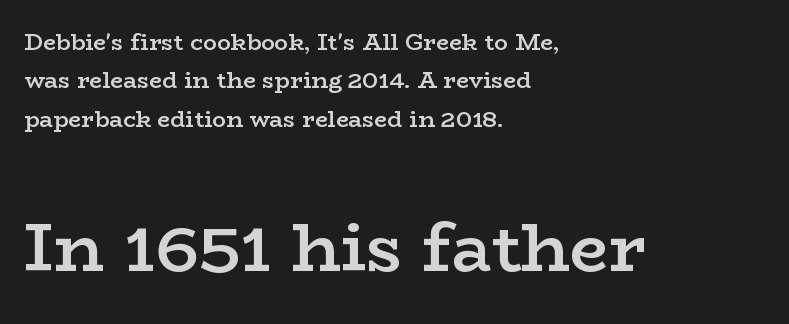
The face used here is proportionally spaced, like ordinary book or web type. Tracking value appears to be zero — textbook default spacing. The second block has been scaled up relative to the first. Weight: semibold (demi).
